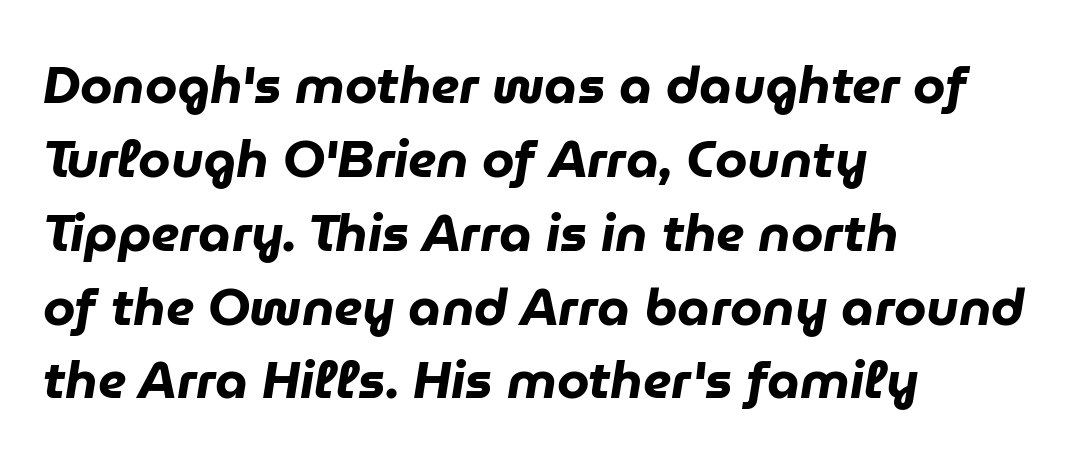
These lines are rendered in a variable-pitch font. The letters sit at their default tracking, neither squeezed nor spread. This block has exactly the height ordinary leading produces. The glyphs look as if they've been sheared to an angle.
